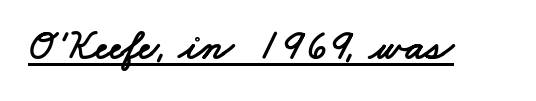
The image shows 44 px wide sans-serif type; set normal letter spacing, underlined; low stroke contrast and a small x-height.
